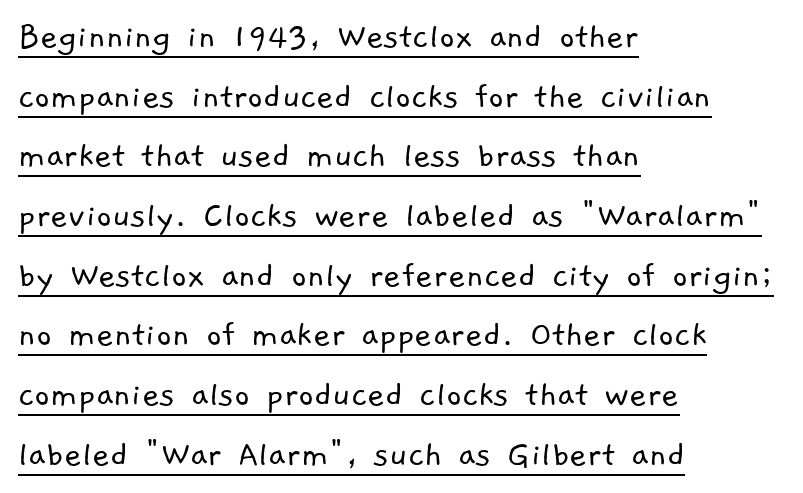
The image shows 38 px light sans-serif type; set left-aligned, normal line spacing (1.57x), normal letter spacing, underlined; low stroke contrast and a medium x-height.
